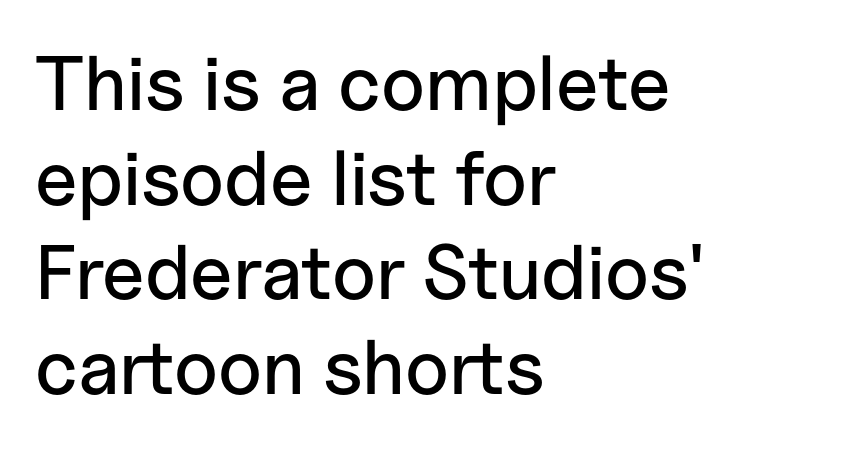
The image shows 77 px sans-serif type, upright; set left-aligned, line spacing 1.23x, normal letter spacing, not underlined; low stroke contrast and a medium x-height.
